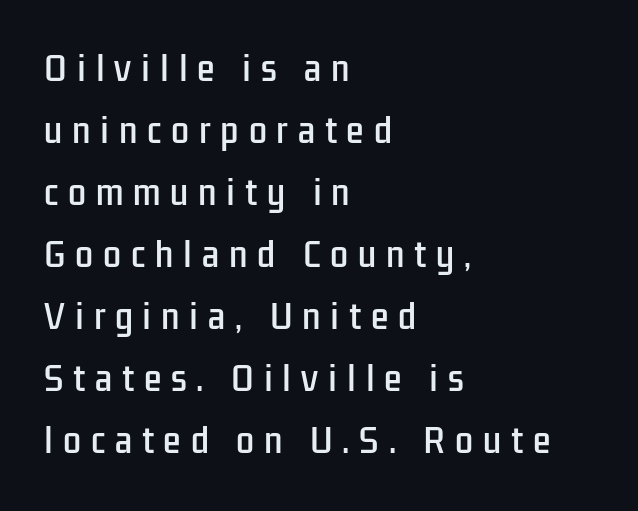
Q: Is the text italic (slanted)? A: No, it is upright.
Q: Is the typeface a serif or a sans-serif typeface? A: Sans-serif.
Q: Is the text underlined? A: No.
Q: How is the paragraph aligned? A: Left-aligned.
Q: Is the spacing between letters normal or unusually wide? A: Unusually wide.
Q: Is the spacing between lines tight, normal or loose? A: Loose.
Q: Width (condensed, normal, or wide)? A: Condensed.
Q: Stroke contrast? A: Low.
Q: x-height? A: Medium.
Q: Monospaced? A: No.
